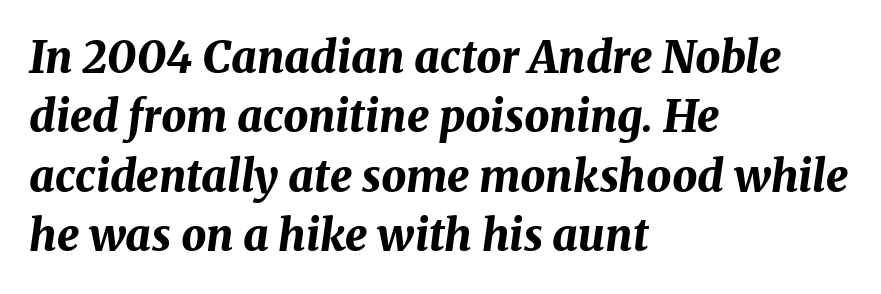
The image shows 44 px bold type, italic (leaning right); set left-aligned, normal line spacing (1.35x), normal letter spacing, not underlined; medium stroke contrast and a medium x-height.
